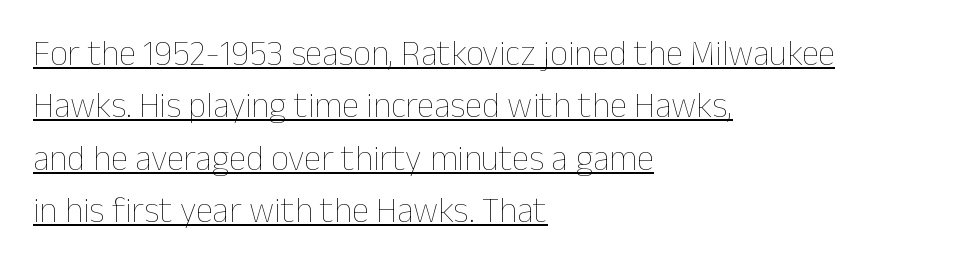
Q: Is the text bold? A: No.
Q: Is the text italic (slanted)? A: No, it is upright.
Q: Is the text underlined? A: Yes.
Q: How is the paragraph aligned? A: Left-aligned.
Q: Is the spacing between letters normal or unusually wide? A: Normal.
Q: Is the spacing between lines tight, normal or loose? A: Normal.
Q: Width (condensed, normal, or wide)? A: Normal.
Q: Stroke contrast? A: Low.
Q: x-height? A: Medium.
Q: Monospaced? A: No.
